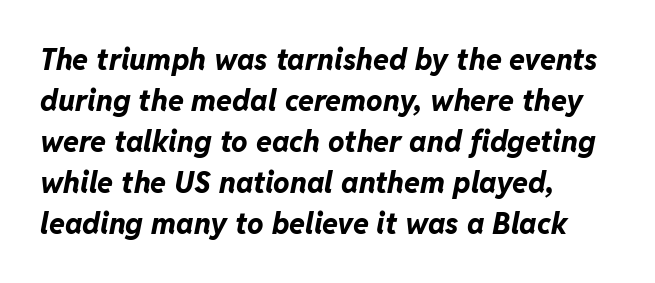
Q: Is the text bold? A: Yes.
Q: Is the text italic (slanted)? A: Yes, it leans right by about 11 degrees.
Q: Is the text underlined? A: No.
Q: How is the paragraph aligned? A: Left-aligned.
Q: Is the spacing between letters normal or unusually wide? A: Normal.
Q: Is the spacing between lines tight, normal or loose? A: Normal.
Q: Width (condensed, normal, or wide)? A: Normal.
Q: Stroke contrast? A: Low.
Q: x-height? A: Medium.
Q: Monospaced? A: No.
